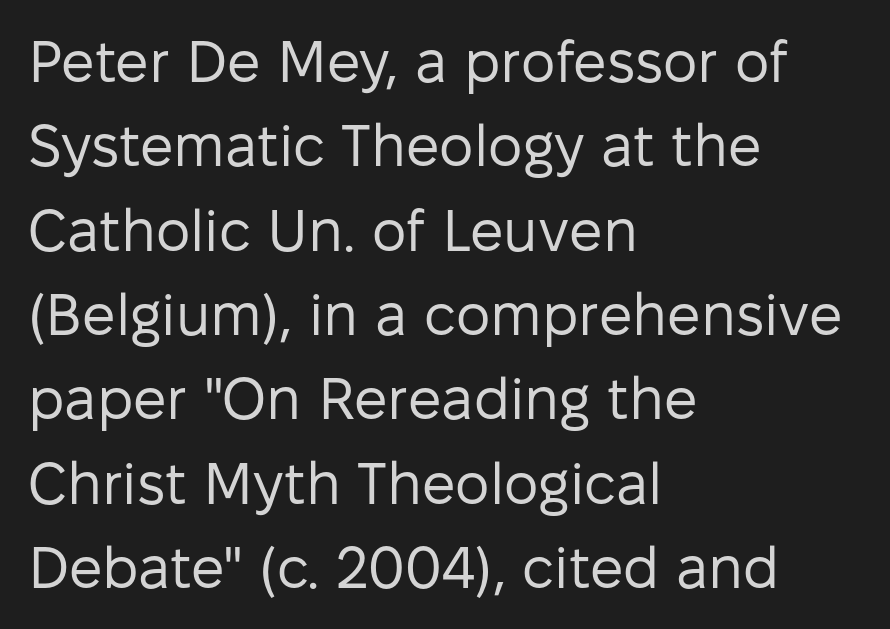
{"serif": "no", "italic": "no", "bold": "no", "weight": "regular", "width": "normal", "stroke_contrast": "low", "x_height": "medium", "monospaced": "no", "underline": "no", "align": "left", "line_spacing": "normal", "line_spacing_ratio": 1.43, "letter_spacing": "normal", "letter_spacing_em": 0.0, "glyph_px": 59}
